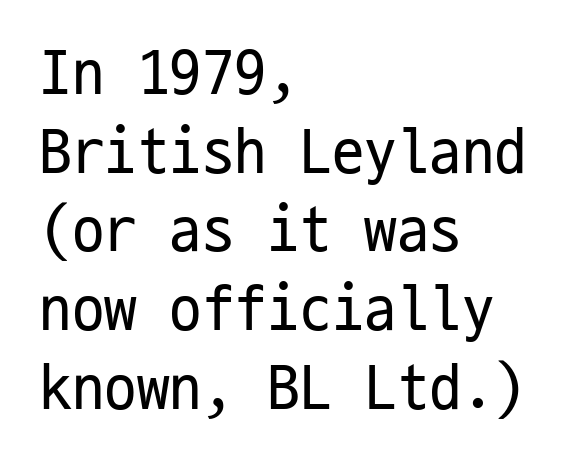
{"serif": "no", "italic": "no", "bold": "no", "weight": "regular", "width": "condensed", "stroke_contrast": "low", "x_height": "medium", "monospaced": "yes", "underline": "no", "align": "left", "line_spacing_ratio": 1.21, "letter_spacing": "normal", "letter_spacing_em": 0.0, "glyph_px": 65}
